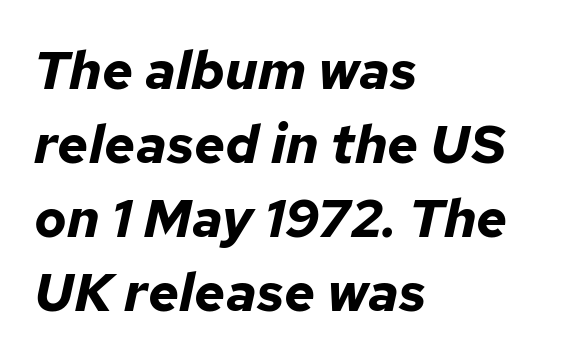
{"italic": "yes", "lean": "right", "slant_degrees": 12, "bold": "yes", "weight": "bold", "width": "normal", "stroke_contrast": "low", "x_height": "medium", "monospaced": "no", "underline": "no", "align": "left", "line_spacing": "normal", "line_spacing_ratio": 1.37, "letter_spacing": "normal", "letter_spacing_em": 0.0, "glyph_px": 54}
